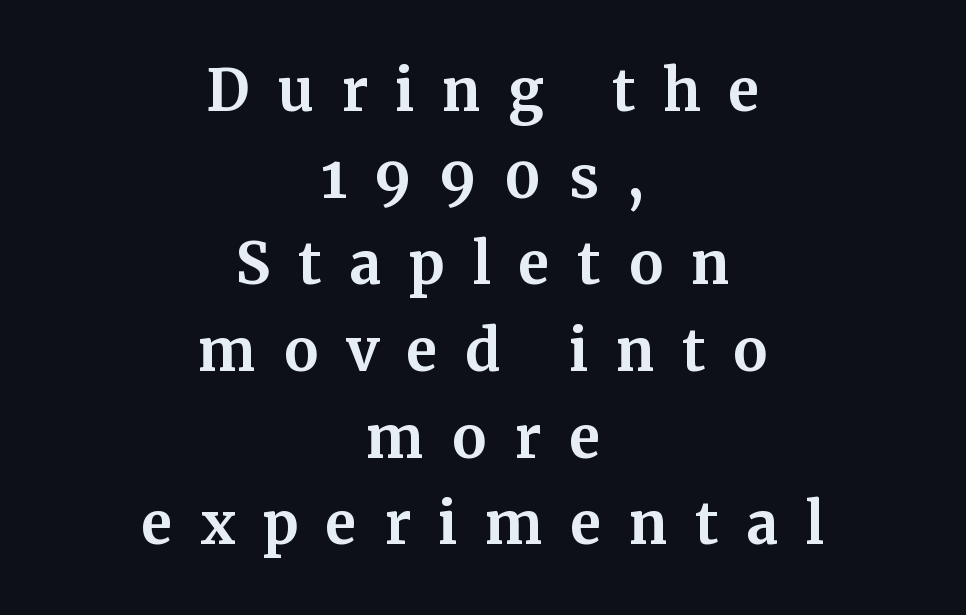
Q: Is the text bold? A: Yes.
Q: Is the text italic (slanted)? A: No, it is upright.
Q: Is the typeface a serif or a sans-serif typeface? A: Serif.
Q: Is the text underlined? A: No.
Q: How is the paragraph aligned? A: Centered.
Q: Is the spacing between letters normal or unusually wide? A: Unusually wide.
Q: Is the spacing between lines tight, normal or loose? A: Normal.
Q: Width (condensed, normal, or wide)? A: Normal.
Q: Stroke contrast? A: Medium.
Q: x-height? A: Medium.
Q: Monospaced? A: No.
